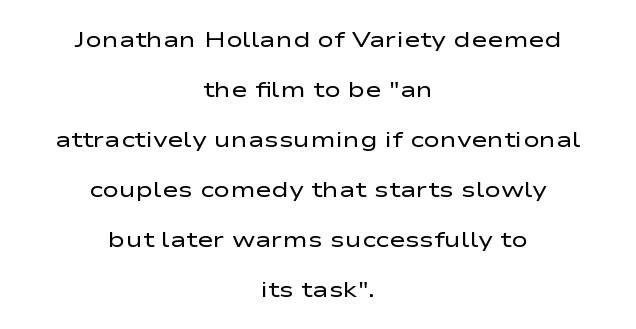
Q: Is the text bold? A: No.
Q: Is the text italic (slanted)? A: No, it is upright.
Q: Is the text underlined? A: No.
Q: How is the paragraph aligned? A: Centered.
Q: Is the spacing between letters normal or unusually wide? A: Normal.
Q: Is the spacing between lines tight, normal or loose? A: Loose.
